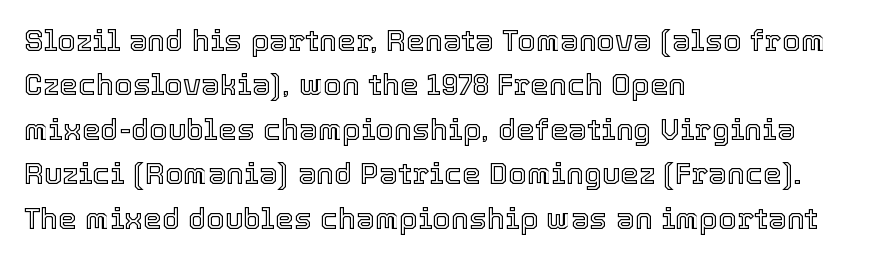
The image shows 30 px text type, upright; set left-aligned, normal line spacing (1.48x), normal letter spacing, not underlined; a medium x-height.
